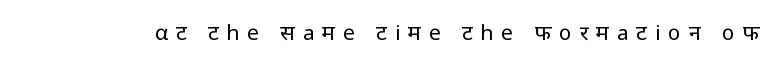
Substantial extra tracking has been applied to these lines. Italic: no, the glyphs are upright roman. Check the space under the baseline: it is left empty. Weight: regular or lighter.
